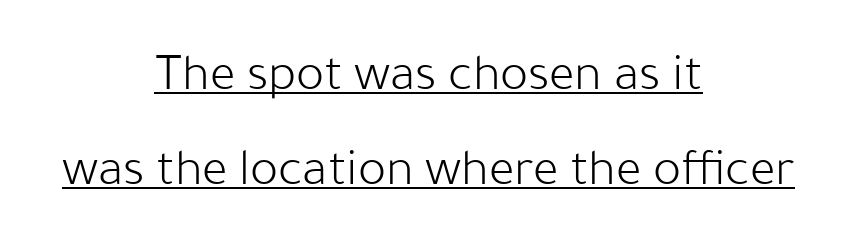
Q: Is the text bold? A: No.
Q: Is the text italic (slanted)? A: No, it is upright.
Q: Is the typeface a serif or a sans-serif typeface? A: Sans-serif.
Q: Is the text underlined? A: Yes.
Q: How is the paragraph aligned? A: Centered.
Q: Is the spacing between letters normal or unusually wide? A: Normal.
Q: Width (condensed, normal, or wide)? A: Normal.
Q: Stroke contrast? A: Low.
Q: x-height? A: Medium.
Q: Monospaced? A: No.
